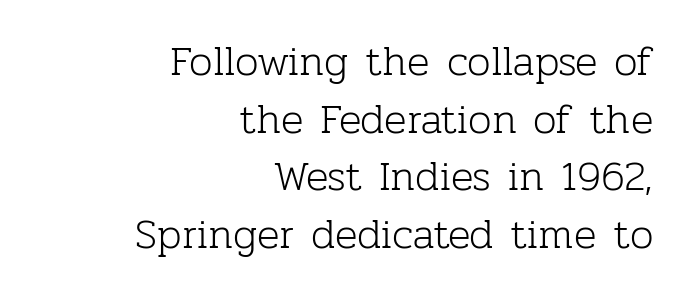
Q: Is the text bold? A: No.
Q: Is the text italic (slanted)? A: No, it is upright.
Q: Is the typeface a serif or a sans-serif typeface? A: Serif.
Q: Is the text underlined? A: No.
Q: How is the paragraph aligned? A: Right-aligned.
Q: Is the spacing between letters normal or unusually wide? A: Normal.
Q: Is the spacing between lines tight, normal or loose? A: Normal.
Q: Width (condensed, normal, or wide)? A: Normal.
Q: Stroke contrast? A: Low.
Q: x-height? A: Medium.
Q: Monospaced? A: No.
